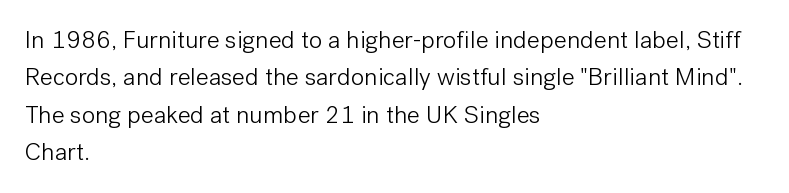
{"italic": "no", "bold": "no", "underline": "no", "align": "left", "line_spacing": "normal", "line_spacing_ratio": 1.5, "letter_spacing": "normal", "letter_spacing_em": 0.0, "glyph_px": 25}
